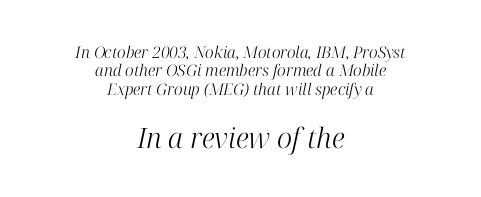
Q: Is the text bold? A: No.
Q: Is the text italic (slanted)? A: Yes, it leans right by about 12 degrees.
Q: Is the typeface a serif or a sans-serif typeface? A: Serif.
Q: Is the text underlined? A: No.
Q: How is the paragraph aligned? A: Centered.
Q: Is the spacing between letters normal or unusually wide? A: Normal.
Q: Is the spacing between lines tight, normal or loose? A: Tight.
Q: Which block of text is set in a larger size, the first (top) or the second (bottom)? A: The second (bottom) one.
Q: Width (condensed, normal, or wide)? A: Normal.
Q: Stroke contrast? A: High.
Q: x-height? A: Medium.
Q: Monospaced? A: No.
